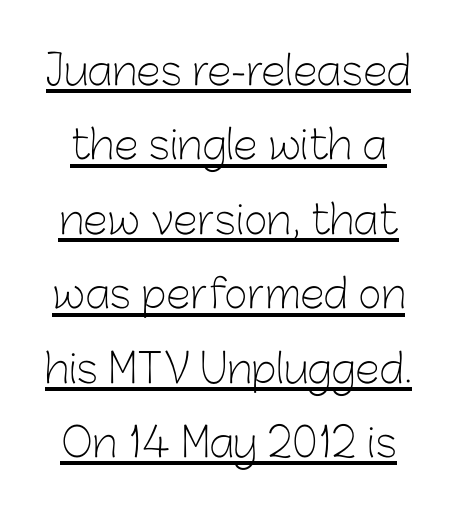
{"serif": "no", "italic": "no", "bold": "no", "weight": "light", "width": "normal", "stroke_contrast": "low", "x_height": "medium", "monospaced": "no", "underline": "yes", "line_spacing_ratio": 1.86, "letter_spacing": "normal", "letter_spacing_em": 0.0, "glyph_px": 40}
